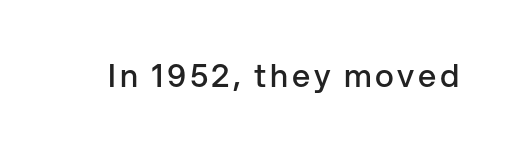
The image shows 32 px semibold sans-serif type, upright; set not underlined; low stroke contrast and a medium x-height.
